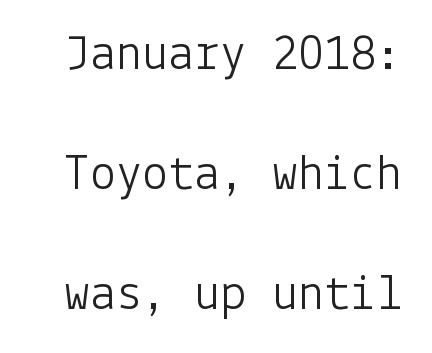
The image shows 52 px light sans-serif type, upright; set loose line spacing (2.31x), normal letter spacing, not underlined; low stroke contrast and a medium x-height.
